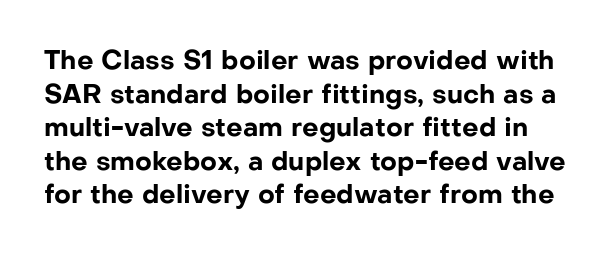
The image shows 26 px bold type, upright; set normal line spacing (1.29x), normal letter spacing, not underlined.
